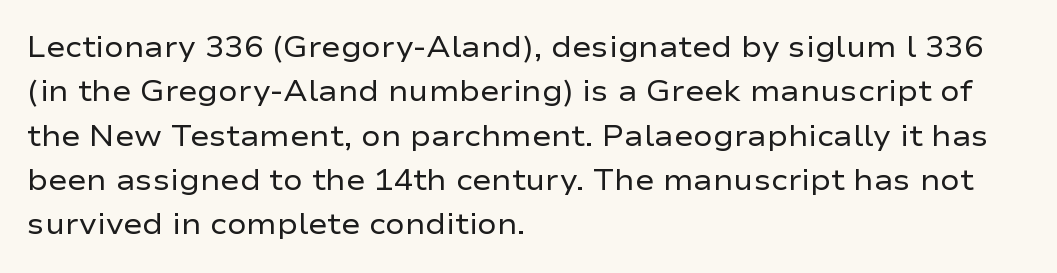
{"serif": "no", "italic": "no", "bold": "no", "weight": "regular", "width": "wide", "stroke_contrast": "low", "x_height": "medium", "monospaced": "no", "underline": "no", "align": "left", "line_spacing": "normal", "line_spacing_ratio": 1.53, "letter_spacing": "normal", "letter_spacing_em": 0.0, "glyph_px": 29}
